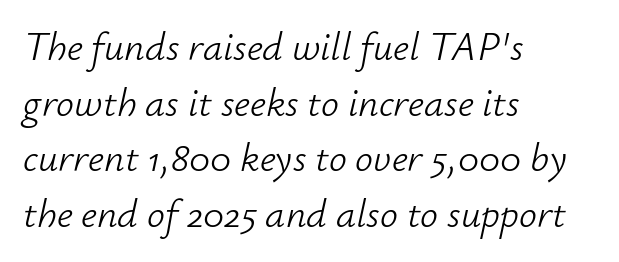
The image shows 40 px light type, italic (leaning right); set left-aligned, normal line spacing (1.39x), normal letter spacing, not underlined; low stroke contrast and a small x-height.
